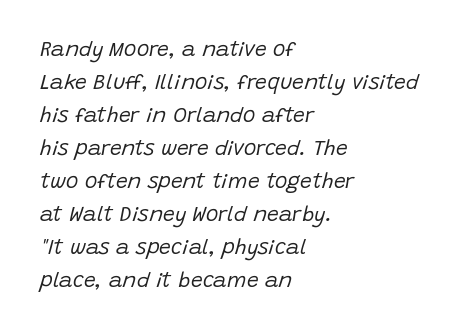
The image shows 21 px text type, italic (leaning right); set left-aligned, normal line spacing (1.57x), normal letter spacing, not underlined.
